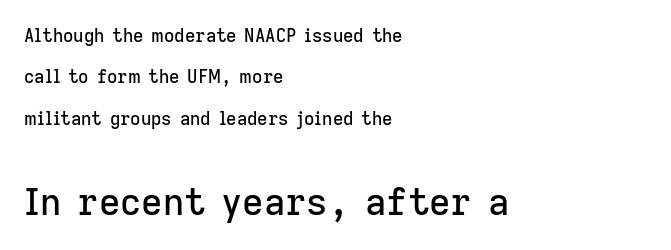
Does the lettering tilt? It doesn't — this is upright. The area under the type is left untouched. You could not count columns in this text — the font is proportionally spaced. Is the lower block the larger one? Yes — the lower block carries the bigger type. How would I describe the line gaps? Wide and relaxed.
